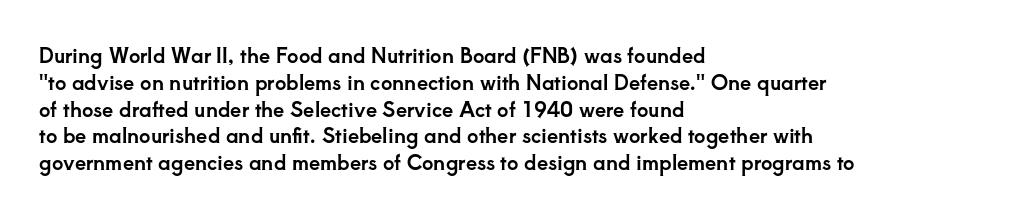
The image shows 20 px text type, upright; set left-aligned, normal line spacing (1.34x), normal letter spacing, not underlined.
